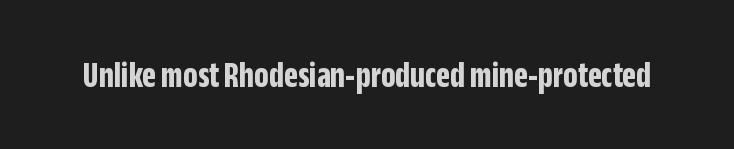
The image shows 36 px bold, condensed sans-serif type, upright; set normal letter spacing, not underlined; low stroke contrast and a large x-height.
